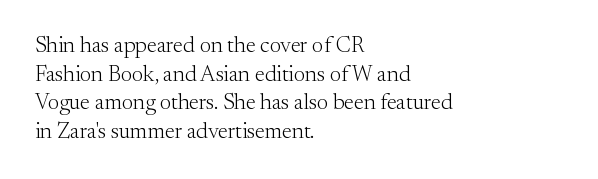
The image shows 22 px text type, upright; set left-aligned, normal line spacing (1.3x), normal letter spacing, not underlined.
